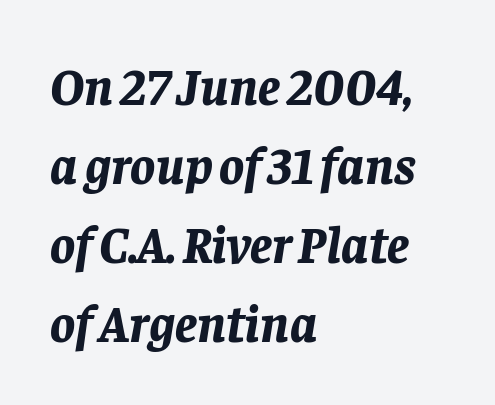
Just letters on the line, the space beneath them empty. Summary of weight: heavy, a full bold. If you drew a ruler down the left edge, every line would touch it. Looks like regular typesetting: each glyph gets only the width it needs.
